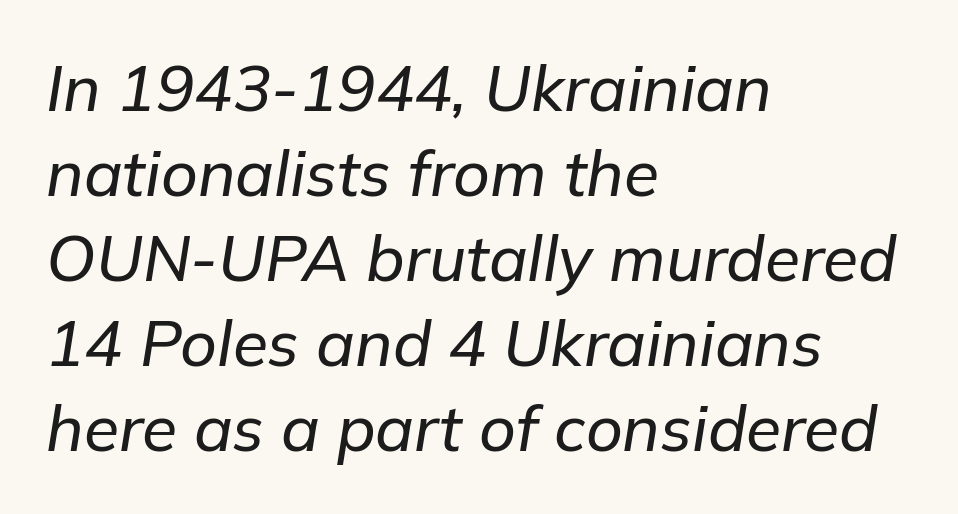
The image shows 64 px text type, italic (leaning right); set left-aligned, normal line spacing (1.33x), normal letter spacing, not underlined; low stroke contrast and a medium x-height.
